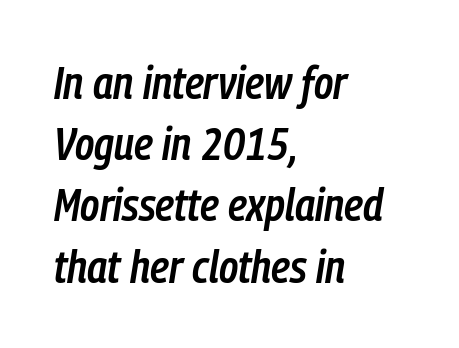
{"italic": "yes", "lean": "right", "slant_degrees": 9, "bold": "semi", "weight": "semibold", "width": "condensed", "stroke_contrast": "low", "x_height": "medium", "monospaced": "no", "underline": "no", "align": "left", "line_spacing": "normal", "line_spacing_ratio": 1.33, "letter_spacing": "normal", "letter_spacing_em": 0.0, "glyph_px": 46}
